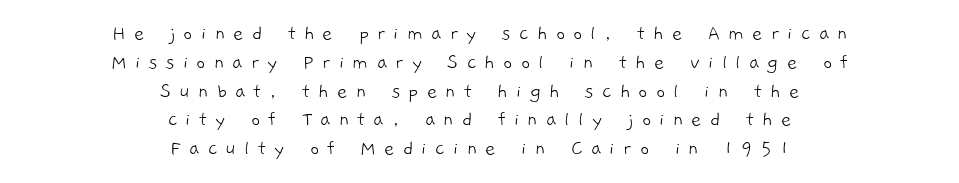
{"bold": "no", "underline": "no", "align": "center", "line_spacing": "normal", "line_spacing_ratio": 1.31, "letter_spacing": "wide", "letter_spacing_em": 0.37, "glyph_px": 22}
